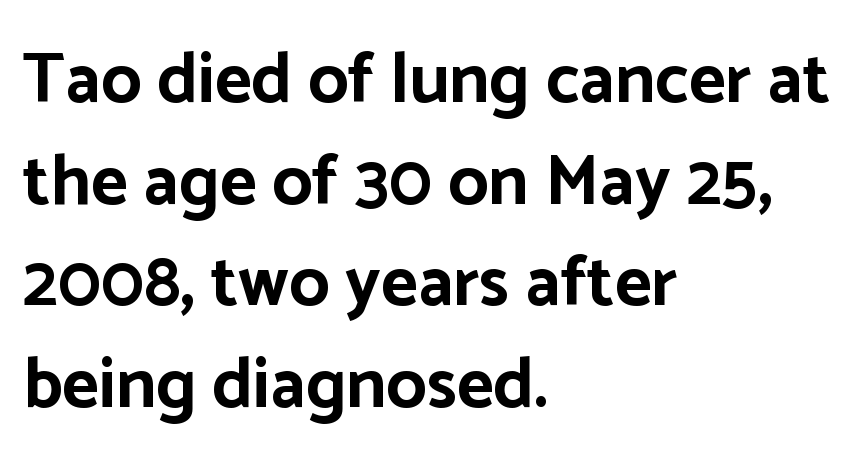
Q: Is the text bold? A: Yes.
Q: Is the text italic (slanted)? A: No, it is upright.
Q: Is the typeface a serif or a sans-serif typeface? A: Sans-serif.
Q: Is the text underlined? A: No.
Q: How is the paragraph aligned? A: Left-aligned.
Q: Is the spacing between letters normal or unusually wide? A: Normal.
Q: Is the spacing between lines tight, normal or loose? A: Normal.
Q: Width (condensed, normal, or wide)? A: Normal.
Q: Stroke contrast? A: Low.
Q: x-height? A: Medium.
Q: Monospaced? A: No.
